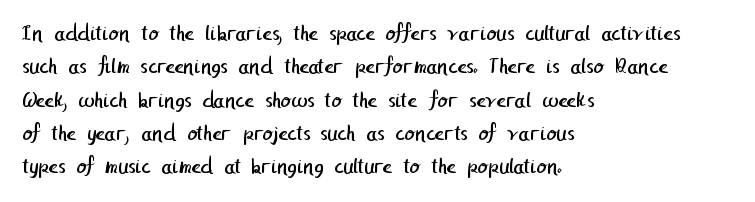
The image shows 23 px text type; set left-aligned, normal line spacing (1.45x), normal letter spacing, not underlined.
